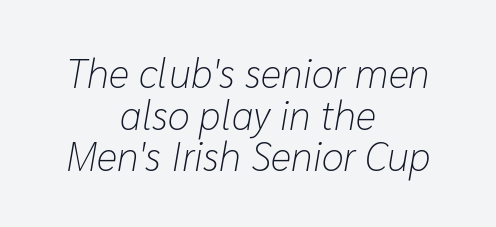
The image shows 40 px light type, italic (leaning right); set centered, tight line spacing (1.04x), normal letter spacing, not underlined; low stroke contrast and a medium x-height.
